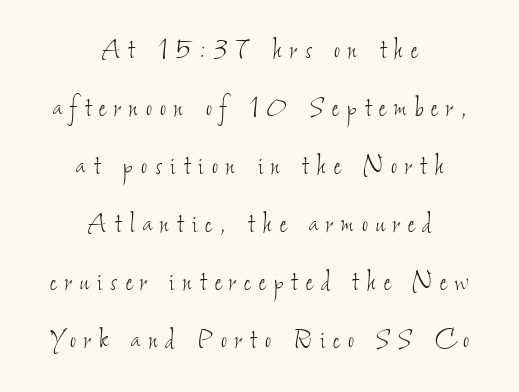
{"bold": "no", "weight": "thin", "width": "condensed", "stroke_contrast": "low", "x_height": "small", "monospaced": "no", "underline": "no", "align": "center", "line_spacing_ratio": 1.76, "letter_spacing": "wide", "letter_spacing_em": 0.25, "glyph_px": 33}
